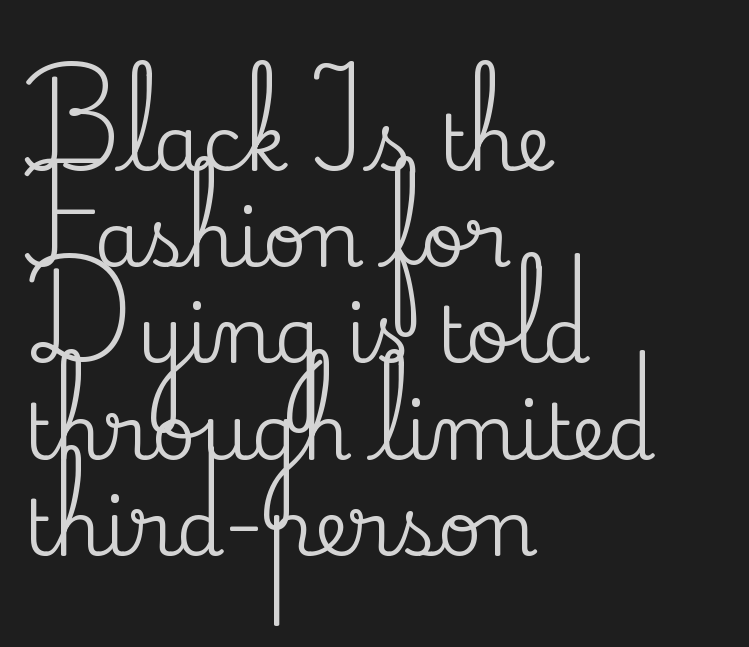
{"serif": "yes", "italic": "no", "width": "normal", "stroke_contrast": "medium", "x_height": "small", "monospaced": "no", "underline": "no", "align": "left", "line_spacing": "normal", "line_spacing_ratio": 1.25, "letter_spacing": "normal", "letter_spacing_em": 0.0, "glyph_px": 77}
